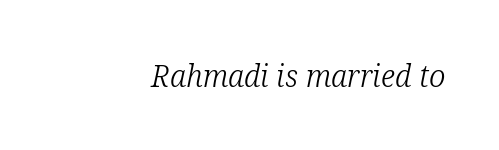
The image shows 30 px light serif type, italic (leaning right); set normal letter spacing, not underlined; low stroke contrast and a medium x-height.
